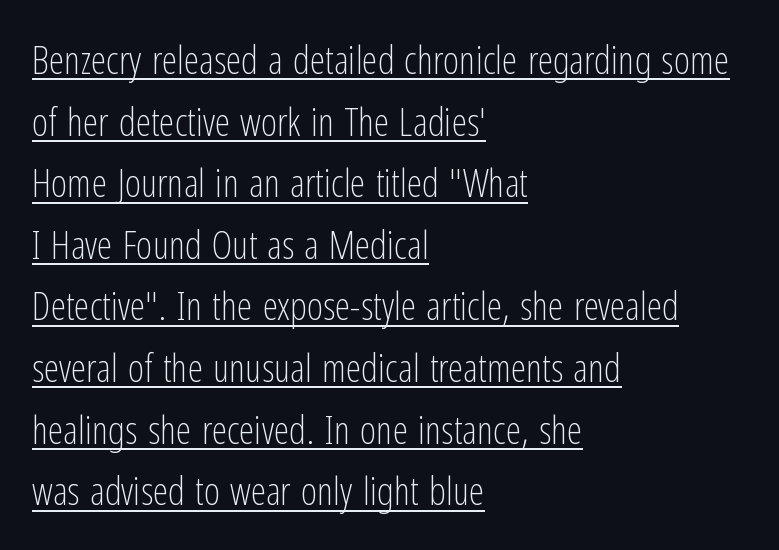
{"serif": "no", "italic": "no", "bold": "no", "weight": "light", "width": "condensed", "stroke_contrast": "low", "x_height": "medium", "monospaced": "no", "underline": "yes", "align": "left", "line_spacing": "normal", "line_spacing_ratio": 1.58, "letter_spacing": "normal", "letter_spacing_em": 0.0, "glyph_px": 39}
